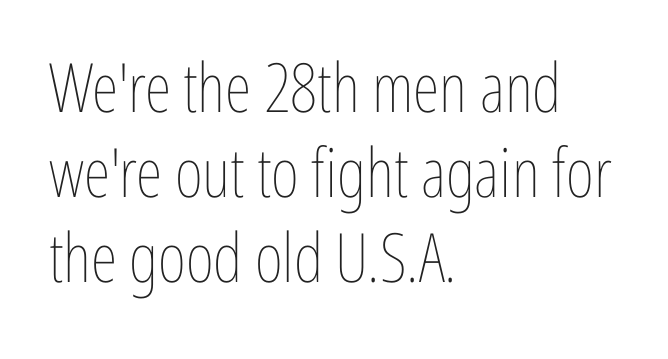
{"italic": "no", "bold": "no", "weight": "thin", "width": "condensed", "stroke_contrast": "low", "x_height": "medium", "monospaced": "no", "underline": "no", "align": "left", "line_spacing": "normal", "line_spacing_ratio": 1.25, "letter_spacing": "normal", "letter_spacing_em": 0.0, "glyph_px": 68}
